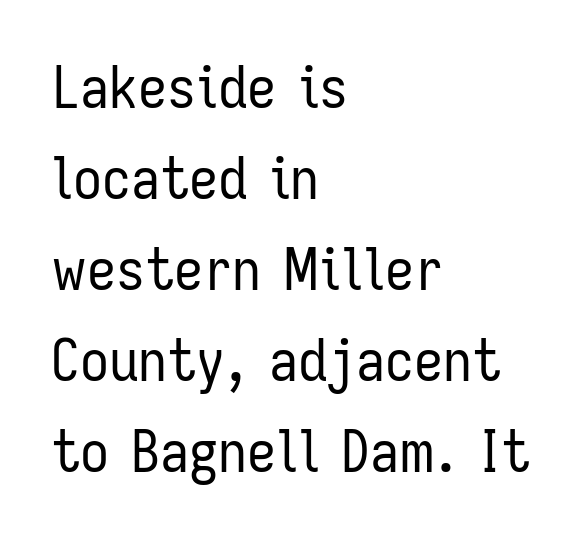
Q: Is the text bold? A: No.
Q: Is the text italic (slanted)? A: No, it is upright.
Q: Is the typeface a serif or a sans-serif typeface? A: Sans-serif.
Q: Is the text underlined? A: No.
Q: How is the paragraph aligned? A: Left-aligned.
Q: Is the spacing between letters normal or unusually wide? A: Normal.
Q: Is the spacing between lines tight, normal or loose? A: Normal.
Q: Width (condensed, normal, or wide)? A: Condensed.
Q: Stroke contrast? A: Low.
Q: x-height? A: Medium.
Q: Monospaced? A: No.
